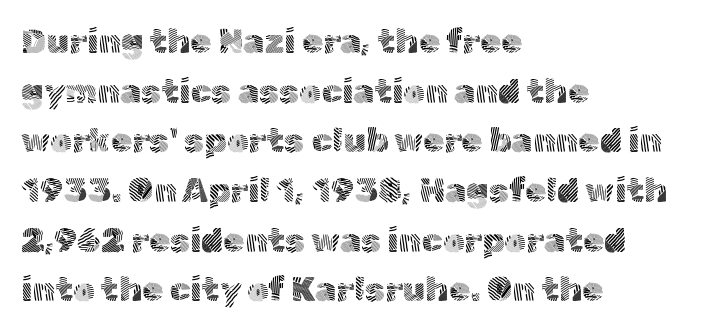
Q: Is the text bold? A: No.
Q: Is the text italic (slanted)? A: No, it is upright.
Q: Is the typeface a serif or a sans-serif typeface? A: Sans-serif.
Q: Is the text underlined? A: No.
Q: How is the paragraph aligned? A: Left-aligned.
Q: Is the spacing between letters normal or unusually wide? A: Normal.
Q: Is the spacing between lines tight, normal or loose? A: Normal.
Q: Width (condensed, normal, or wide)? A: Normal.
Q: x-height? A: Medium.
Q: Monospaced? A: No.
